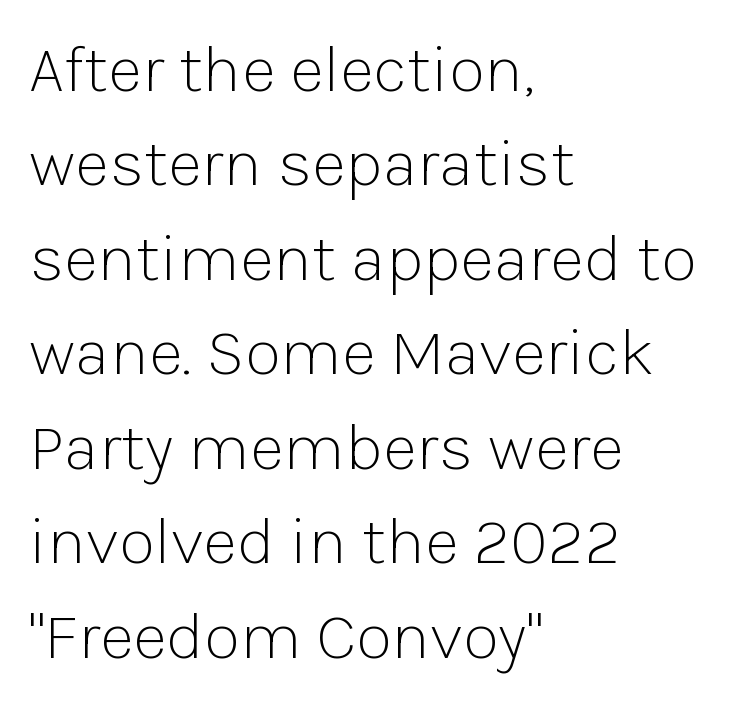
Spacing verdict: proportional, widths tailored to each character. Nobody touched the tracking dial on this one. These glyphs show unthickened strokes, regular width or finer. Are there feet on the stems? There aren't — it's a sans. Teacher's note: observe the even left margin — that is flush-left alignment.
